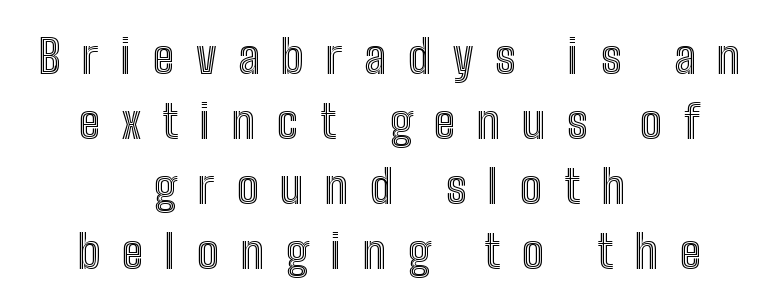
The image shows 46 px condensed type, upright; set centered, normal line spacing (1.41x), unusually wide letter spacing (+0.47 em), not underlined; a medium x-height.
